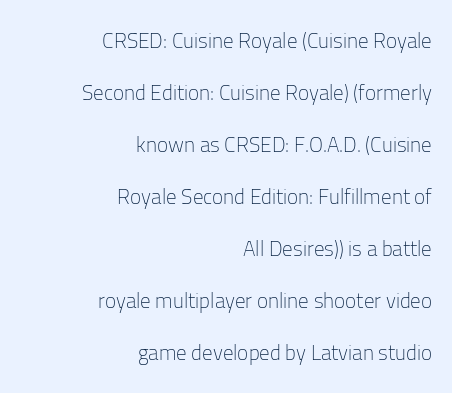
Short note: letters normally spaced. Heaviness? Minimal to ordinary, like unemphasized prose. Notice the wide empty band between every row — that's loose leading. Posture: vertical.
